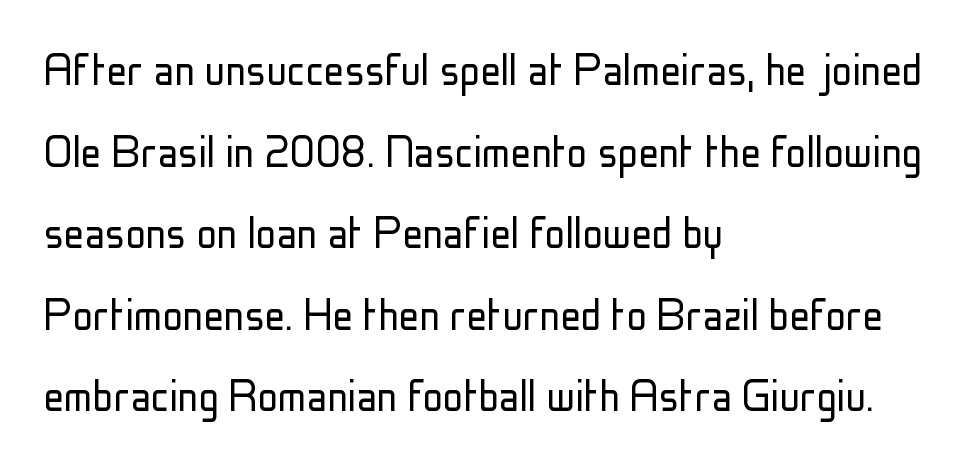
Q: Is the text bold? A: No.
Q: Is the text italic (slanted)? A: No, it is upright.
Q: Is the typeface a serif or a sans-serif typeface? A: Sans-serif.
Q: Is the text underlined? A: No.
Q: How is the paragraph aligned? A: Left-aligned.
Q: Is the spacing between letters normal or unusually wide? A: Normal.
Q: Is the spacing between lines tight, normal or loose? A: Normal.
Q: Width (condensed, normal, or wide)? A: Condensed.
Q: Stroke contrast? A: Low.
Q: x-height? A: Medium.
Q: Monospaced? A: No.
